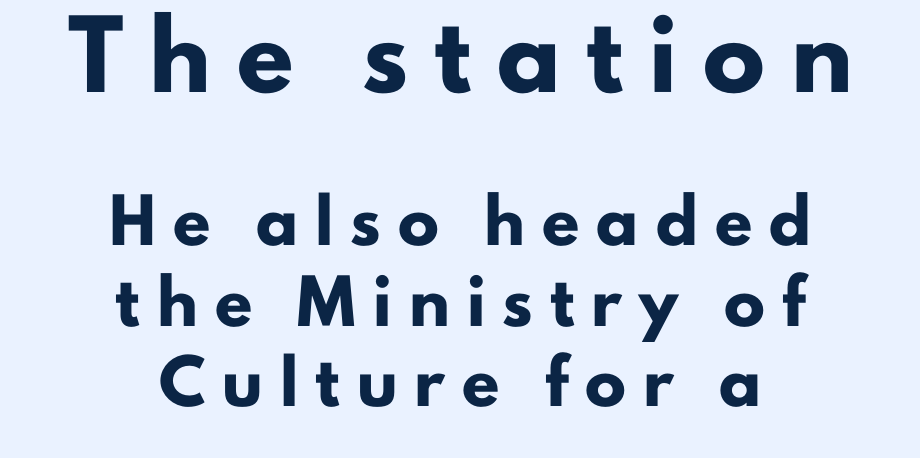
Q: Is the text bold? A: Yes.
Q: Is the text italic (slanted)? A: No, it is upright.
Q: Is the typeface a serif or a sans-serif typeface? A: Sans-serif.
Q: Is the text underlined? A: No.
Q: How is the paragraph aligned? A: Centered.
Q: Is the spacing between letters normal or unusually wide? A: Unusually wide.
Q: Is the spacing between lines tight, normal or loose? A: Loose.
Q: Which block of text is set in a larger size, the first (top) or the second (bottom)? A: The first (top) one.
Q: Width (condensed, normal, or wide)? A: Normal.
Q: Stroke contrast? A: Low.
Q: x-height? A: Small.
Q: Monospaced? A: No.
